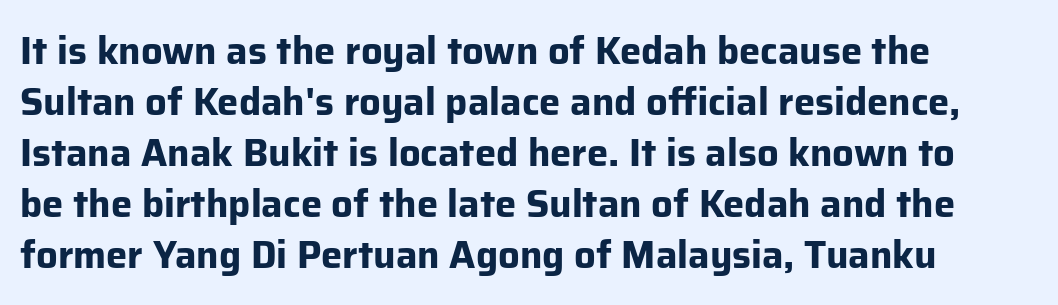
The text was rendered using a sans face with plain stroke endings. The lines sit at an ordinary, default distance from one another. Glance below the letters and you will spot only blank space. Its strokes are broad and dark, the hallmark of bold type.
